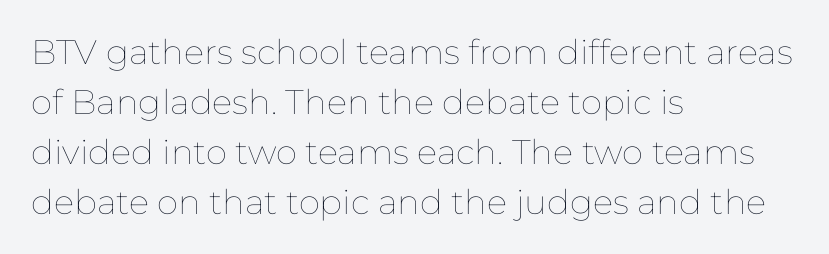
The image shows 34 px thin type, upright; set left-aligned, normal line spacing (1.47x), normal letter spacing, not underlined; low stroke contrast and a medium x-height.
